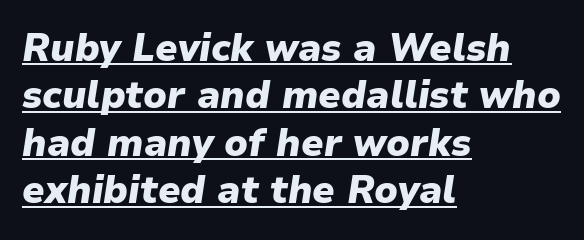
The text carries the slant typical of an italic or oblique font. Proportional: the letters do not fall into vertical columns. Which margin do the lines hug? The left one — the right edge is uneven. What's the leading like? Ordinary, nothing unusual. A dark, heavy texture on the line: the type is bold.
